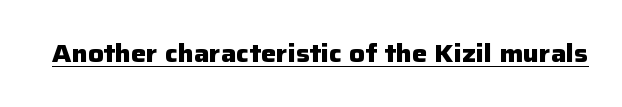
Q: Is the text bold? A: Yes.
Q: Is the text italic (slanted)? A: No, it is upright.
Q: Is the text underlined? A: Yes.
Q: Is the spacing between letters normal or unusually wide? A: Normal.
